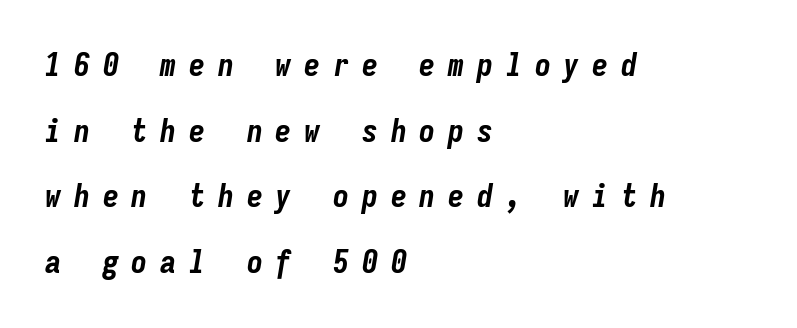
{"italic": "yes", "lean": "right", "slant_degrees": 9, "bold": "yes", "weight": "bold", "width": "condensed", "stroke_contrast": "low", "x_height": "medium", "monospaced": "yes", "underline": "no", "align": "left", "line_spacing": "loose", "line_spacing_ratio": 2.05, "letter_spacing": "wide", "letter_spacing_em": 0.4, "glyph_px": 32}
